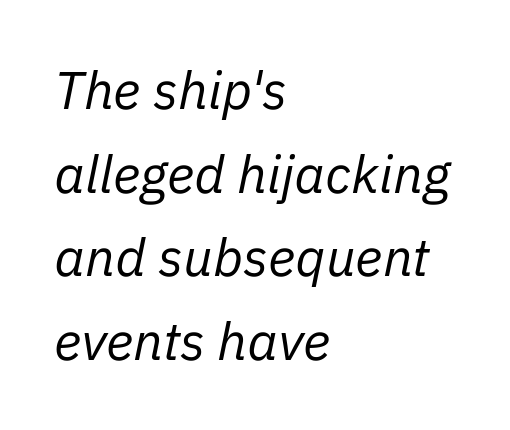
Each line starts at the same left margin while the right side varies. Quick note: italic. The strokes carry an ordinary text weight at most. The rendering uses a moderate line-height, typical for paragraphs. The letterforms sit shoulder to shoulder at normal distance. Check the space under the baseline: it is left empty.
